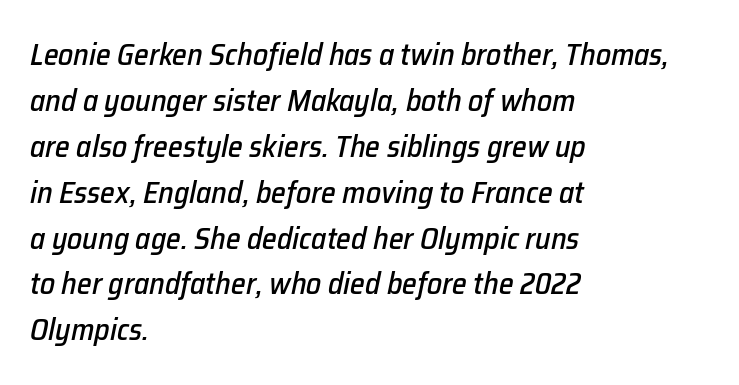
Q: Is the text italic (slanted)? A: Yes, it leans right by about 12 degrees.
Q: Is the text underlined? A: No.
Q: How is the paragraph aligned? A: Left-aligned.
Q: Is the spacing between letters normal or unusually wide? A: Normal.
Q: Is the spacing between lines tight, normal or loose? A: Normal.
Q: Width (condensed, normal, or wide)? A: Normal.
Q: Stroke contrast? A: Low.
Q: x-height? A: Medium.
Q: Monospaced? A: No.
